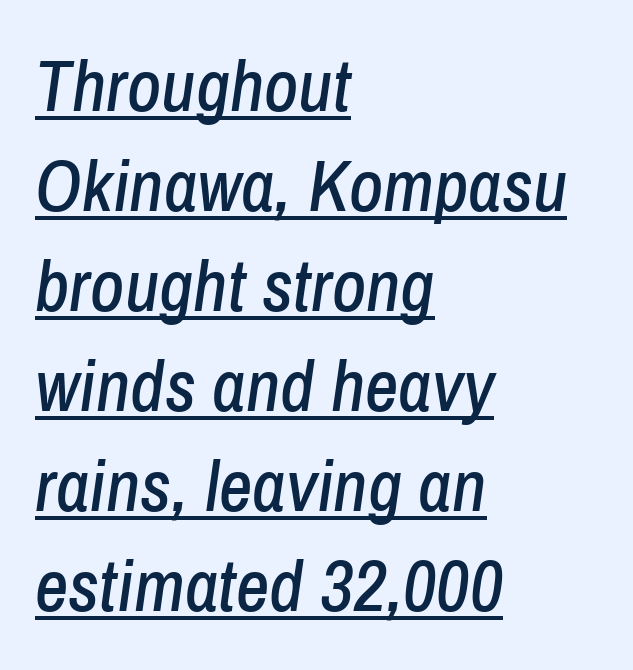
Yep, that's italic — everything's leaning. Alignment: flush left. Compared with undecorated copy, this sample adds a rule below the words. Do the characters align in a grid? No, the font is proportional. Rows of type keep a routine distance in the vertical direction. Spacing between characters is what you'd get straight out of the box.
